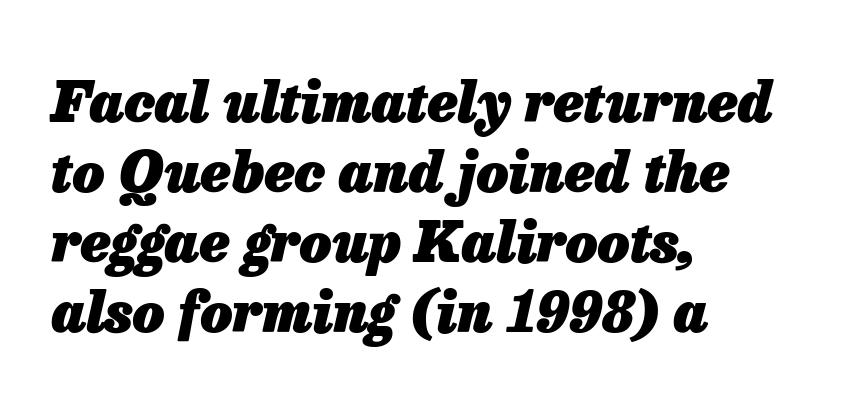
This is oblique type, the kind used for emphasis or titles. Is the letter spacing exaggerated? No — it looks like the ordinary default. The lines in this sample share a left origin and differ only in where they stop. Underline: absent.
